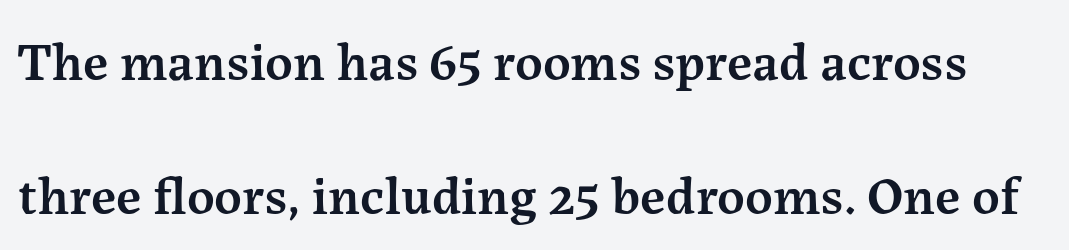
The image shows 54 px semibold serif type, upright; set loose line spacing (2.49x), normal letter spacing, not underlined; medium stroke contrast and a medium x-height.
